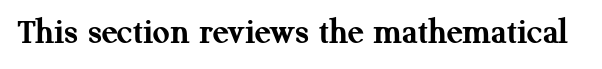
{"serif": "yes", "italic": "no", "bold": "yes", "weight": "semibold", "width": "normal", "stroke_contrast": "medium", "x_height": "medium", "monospaced": "no", "underline": "no", "letter_spacing": "normal", "letter_spacing_em": 0.0, "glyph_px": 37}
